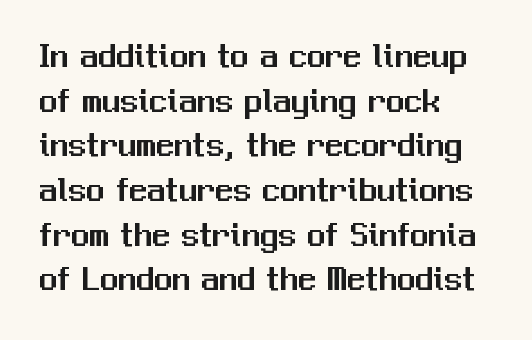
{"serif": "no", "italic": "no", "width": "normal", "stroke_contrast": "medium", "x_height": "medium", "monospaced": "no", "underline": "no", "align": "left", "line_spacing_ratio": 1.24, "letter_spacing": "normal", "letter_spacing_em": 0.0, "glyph_px": 36}
